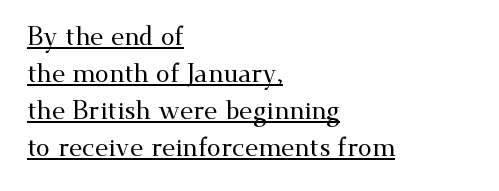
{"italic": "no", "underline": "yes", "align": "left", "line_spacing": "normal", "line_spacing_ratio": 1.48, "letter_spacing": "normal", "letter_spacing_em": 0.0, "glyph_px": 25}
